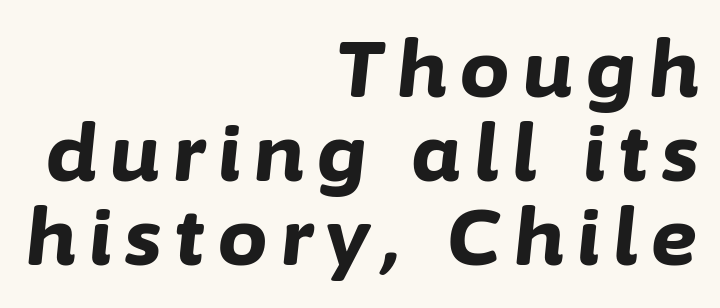
The image shows 78 px bold type, italic (leaning right); set right-aligned, tight line spacing (1.08x), not underlined; low stroke contrast and a medium x-height.
